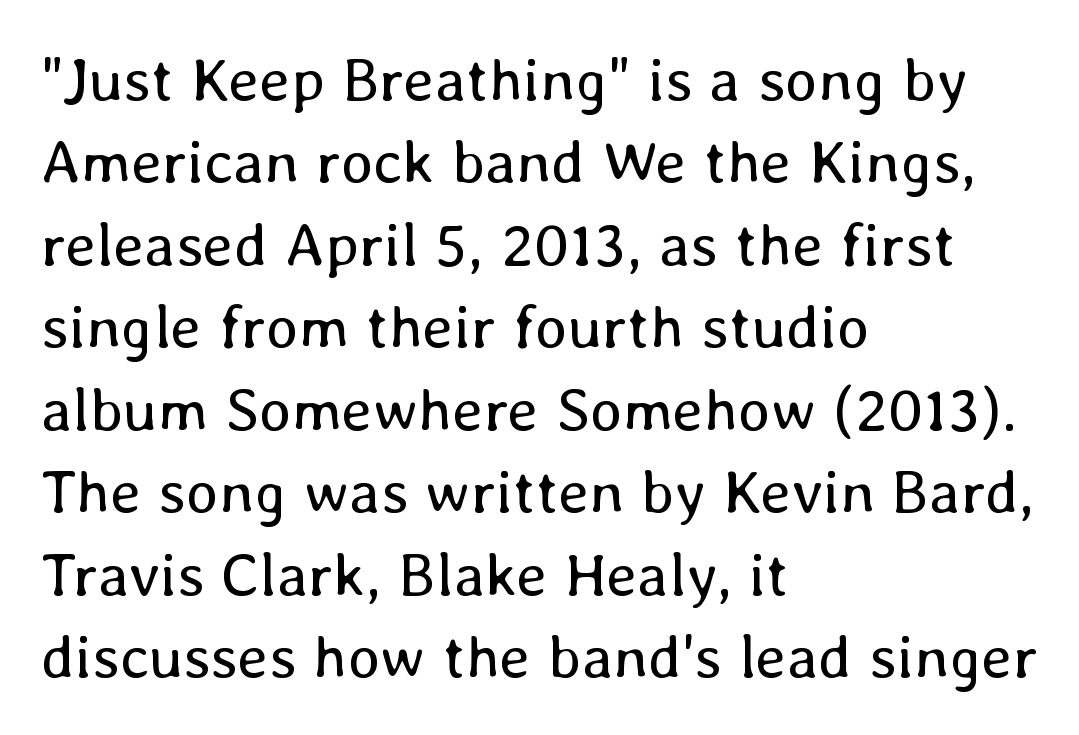
No extra tracking has been applied to these lines. Nothing heavy about these letters — not bold at all. Compared with a centered layout, this one pins lines to the left instead. Notice how the stems are strictly vertical — no italics here. The face used here is proportionally spaced, like ordinary book or web type. Baseline-to-baseline distance is the conventional proportion of letter height.
